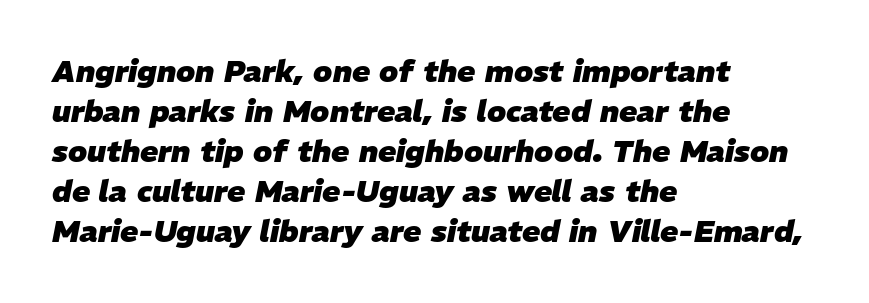
Looking at the ascenders, they clearly lean. The letters sit at their default tracking, neither squeezed nor spread. A dark, heavy texture on the line: the type is bold. Think of a printed novel: that variable character pitch is what you see here.
